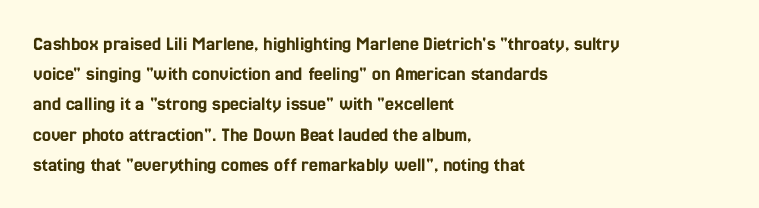
{"italic": "no", "underline": "no", "align": "left", "line_spacing": "normal", "line_spacing_ratio": 1.51, "letter_spacing": "normal", "letter_spacing_em": 0.0, "glyph_px": 20}
